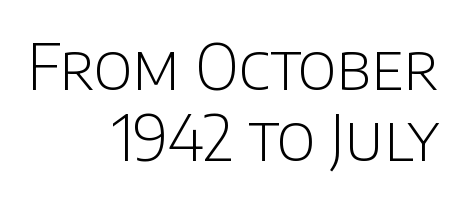
The image shows 63 px light sans-serif type, upright; set right-aligned, tight line spacing (1.12x), normal letter spacing, not underlined; low stroke contrast and a large x-height.
